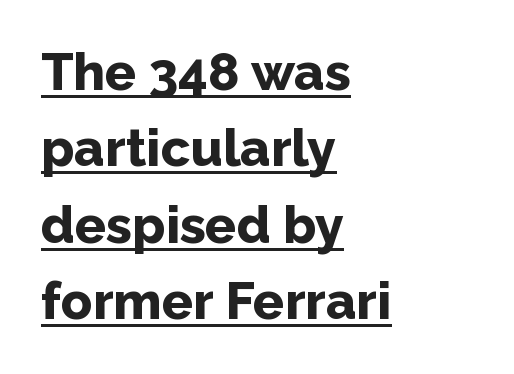
{"serif": "no", "italic": "no", "bold": "yes", "weight": "bold", "width": "normal", "stroke_contrast": "low", "x_height": "medium", "monospaced": "no", "underline": "yes", "align": "left", "line_spacing": "normal", "line_spacing_ratio": 1.47, "letter_spacing": "normal", "letter_spacing_em": 0.0, "glyph_px": 52}
